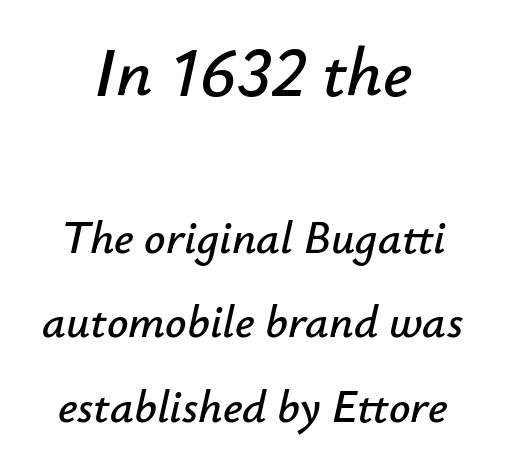
The image shows 70 px text type, italic (leaning right); set centered, line spacing 1.79x, normal letter spacing, not underlined; the first (top) block is 1.49x larger; low stroke contrast and a small x-height.
